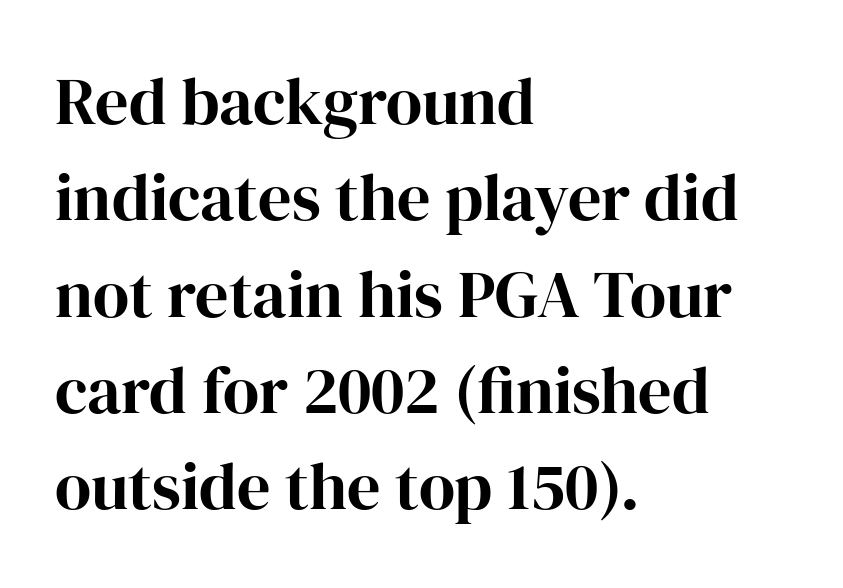
Q: Is the text bold? A: Yes.
Q: Is the text italic (slanted)? A: No, it is upright.
Q: Is the typeface a serif or a sans-serif typeface? A: Serif.
Q: Is the text underlined? A: No.
Q: How is the paragraph aligned? A: Left-aligned.
Q: Is the spacing between letters normal or unusually wide? A: Normal.
Q: Is the spacing between lines tight, normal or loose? A: Normal.
Q: Width (condensed, normal, or wide)? A: Normal.
Q: Stroke contrast? A: High.
Q: x-height? A: Medium.
Q: Monospaced? A: No.
